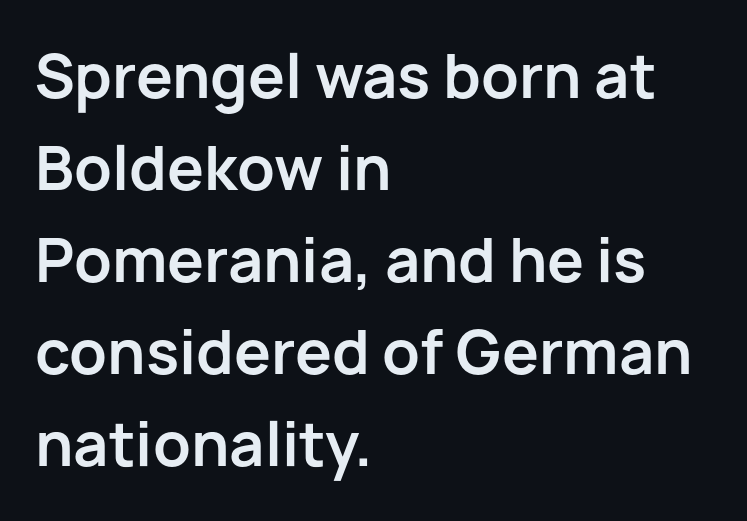
{"serif": "no", "italic": "no", "bold": "yes", "weight": "bold", "width": "normal", "stroke_contrast": "low", "x_height": "medium", "monospaced": "no", "underline": "no", "align": "left", "line_spacing": "normal", "line_spacing_ratio": 1.56, "letter_spacing": "normal", "letter_spacing_em": 0.0, "glyph_px": 59}
